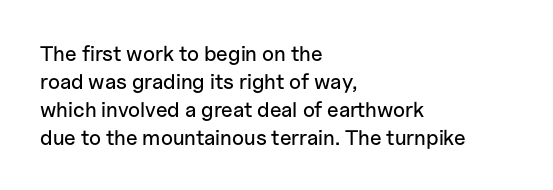
If you measured baseline to baseline, you'd find a middling distance. Descenders are the only things crossing below the line. The lines in this sample share a left origin and differ only in where they stop. Letter spacing: default. Quick note: not italic, upright.
